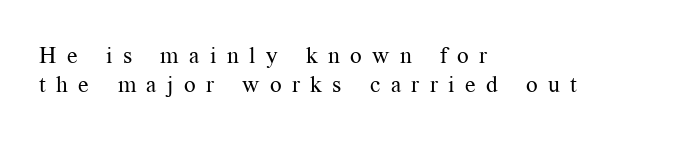
Honestly, the letter spacing is so wide it's the main thing you notice. The type sits square on the baseline with zero lean. Glance below the letters and you will spot only blank space. Normally led — the rows are evenly, conventionally spaced.
